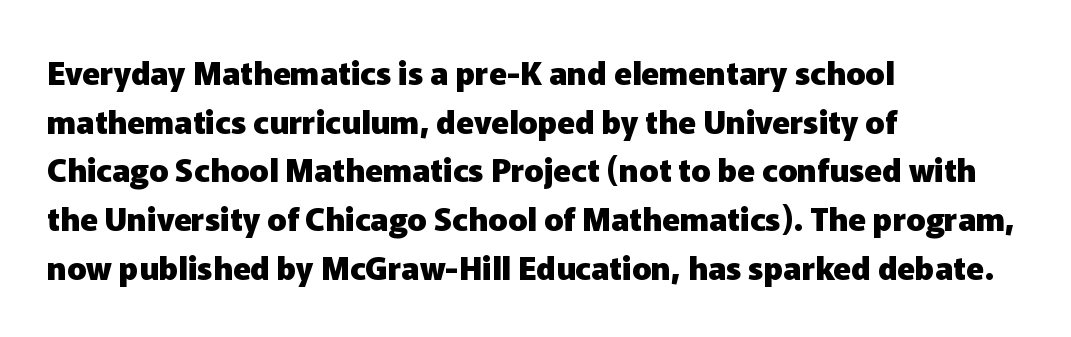
The image shows 32 px heavy sans-serif type, upright; set left-aligned, normal line spacing (1.52x), normal letter spacing, not underlined; low stroke contrast and a medium x-height.
